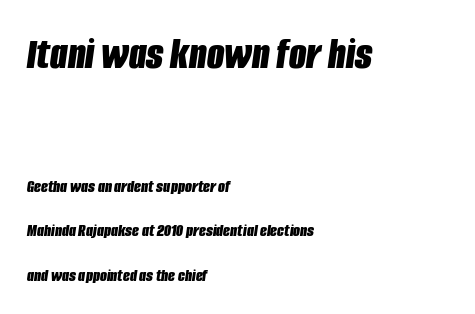
{"italic": "yes", "lean": "right", "slant_degrees": 8, "bold": "yes", "weight": "bold", "width": "condensed", "stroke_contrast": "low", "x_height": "large", "monospaced": "no", "underline": "no", "align": "left", "line_spacing": "loose", "line_spacing_ratio": 2.48, "letter_spacing": "normal", "letter_spacing_em": 0.0, "larger_block": "first", "size_ratio": 2.5, "glyph_px": 45}
